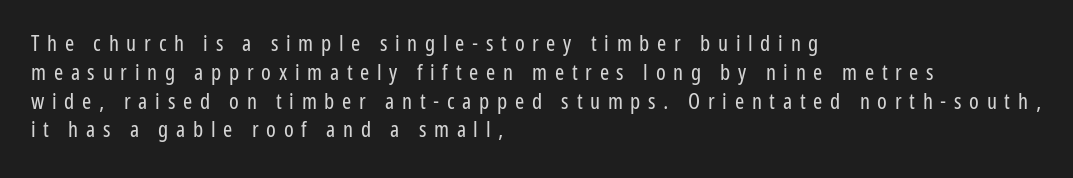
Q: Is the text bold? A: No.
Q: Is the text italic (slanted)? A: No, it is upright.
Q: Is the text underlined? A: No.
Q: How is the paragraph aligned? A: Left-aligned.
Q: Is the spacing between letters normal or unusually wide? A: Unusually wide.
Q: Is the spacing between lines tight, normal or loose? A: Normal.
